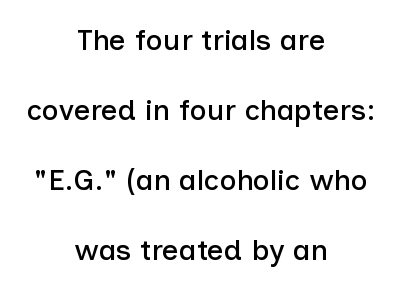
Q: Is the text italic (slanted)? A: No, it is upright.
Q: Is the typeface a serif or a sans-serif typeface? A: Sans-serif.
Q: Is the text underlined? A: No.
Q: How is the paragraph aligned? A: Centered.
Q: Is the spacing between letters normal or unusually wide? A: Normal.
Q: Is the spacing between lines tight, normal or loose? A: Loose.
Q: Width (condensed, normal, or wide)? A: Normal.
Q: Stroke contrast? A: Low.
Q: x-height? A: Medium.
Q: Monospaced? A: No.
